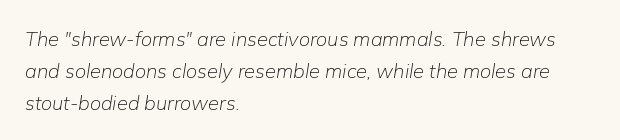
How are the letters spaced? Ordinarily, with no added tracking. A light-to-regular cut is what we see here. Rows of type keep a routine distance in the vertical direction. The face used here has a pronounced slope to its letters.
